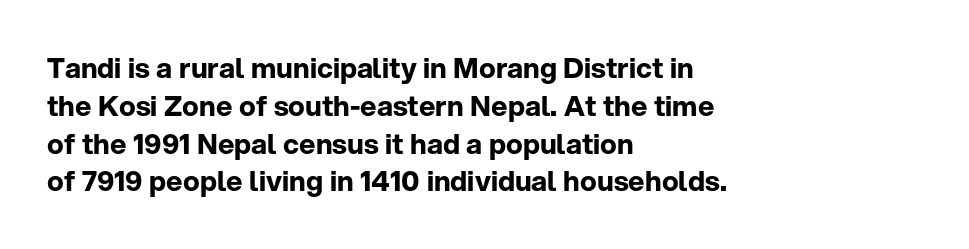
Q: Is the text bold? A: Yes.
Q: Is the text italic (slanted)? A: No, it is upright.
Q: Is the typeface a serif or a sans-serif typeface? A: Sans-serif.
Q: Is the text underlined? A: No.
Q: How is the paragraph aligned? A: Left-aligned.
Q: Is the spacing between letters normal or unusually wide? A: Normal.
Q: Is the spacing between lines tight, normal or loose? A: Normal.
Q: Width (condensed, normal, or wide)? A: Normal.
Q: Stroke contrast? A: Low.
Q: x-height? A: Medium.
Q: Monospaced? A: No.
